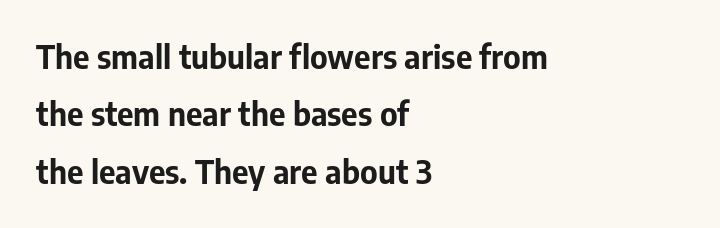
{"serif": "no", "italic": "no", "bold": "yes", "weight": "bold", "width": "normal", "stroke_contrast": "low", "x_height": "medium", "monospaced": "no", "underline": "no", "align": "left", "line_spacing_ratio": 1.79, "letter_spacing": "normal", "letter_spacing_em": 0.0, "glyph_px": 32}
